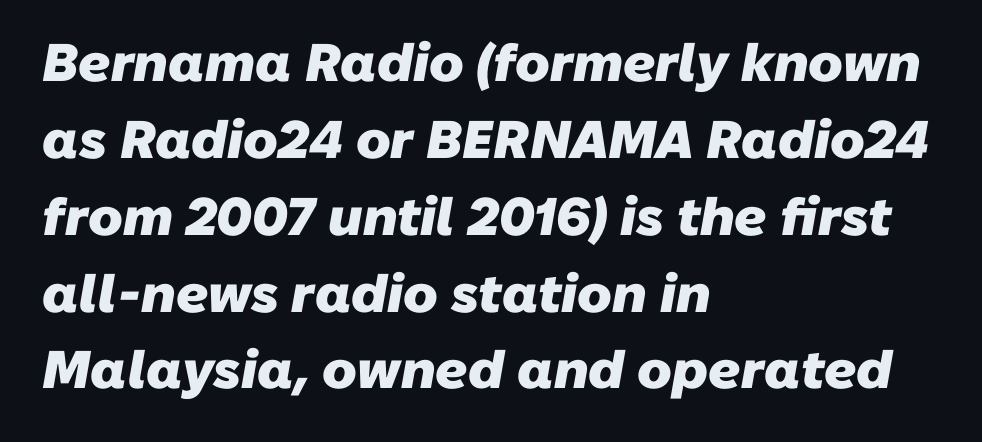
{"serif": "no", "bold": "yes", "weight": "heavy", "width": "normal", "stroke_contrast": "low", "x_height": "medium", "monospaced": "no", "underline": "no", "align": "left", "line_spacing": "normal", "line_spacing_ratio": 1.45, "letter_spacing": "normal", "letter_spacing_em": 0.0, "glyph_px": 53}
